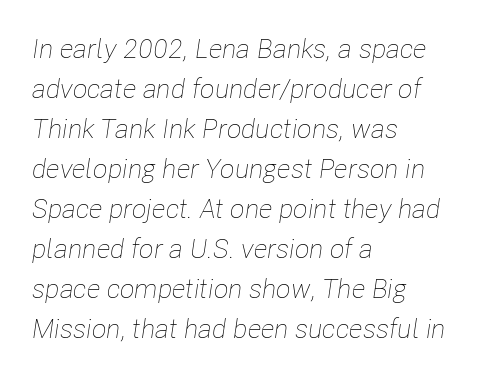
Q: Is the text bold? A: No.
Q: Is the text italic (slanted)? A: Yes, it leans right by about 8 degrees.
Q: Is the text underlined? A: No.
Q: How is the paragraph aligned? A: Left-aligned.
Q: Is the spacing between letters normal or unusually wide? A: Normal.
Q: Is the spacing between lines tight, normal or loose? A: Normal.
